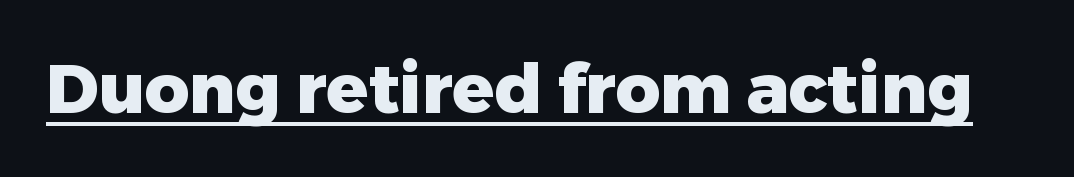
The passage shown is typed in a proportional face where columns would drift. These lines keep a tight, regular rhythm from letter to letter. Font category for this specimen: sans-serif. Italic: no, the glyphs are upright roman. The letters are bold, with thick, heavy strokes. Check the space under the baseline: a stroke is drawn there.
